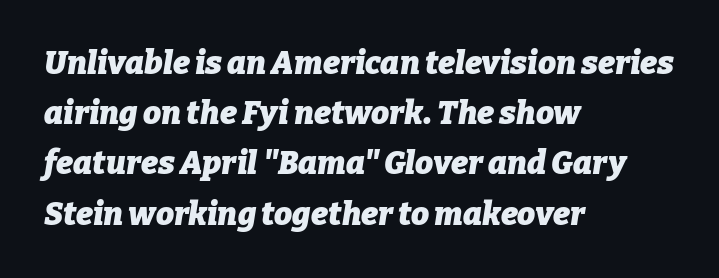
The image shows 32 px heavy type, italic (leaning right); set left-aligned, normal line spacing (1.57x), normal letter spacing, not underlined; low stroke contrast and a medium x-height.
